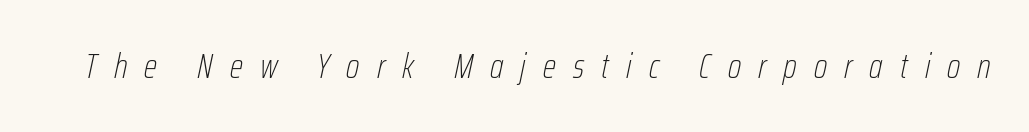
Yep, that's italic — everything's leaning. The font sits on the lighter half of the weight spectrum, regular included. Here the designer chose a conventional face with non-uniform glyph widths. This rendering widens character spacing well past its baseline value.
